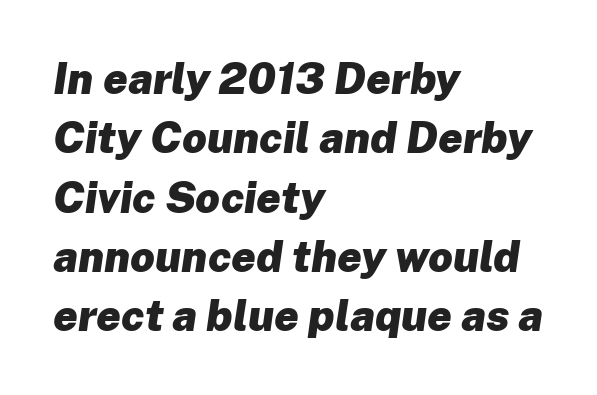
{"italic": "yes", "lean": "right", "slant_degrees": 8, "bold": "yes", "weight": "heavy", "width": "normal", "stroke_contrast": "low", "x_height": "medium", "monospaced": "no", "underline": "no", "align": "left", "line_spacing": "normal", "line_spacing_ratio": 1.38, "letter_spacing": "normal", "letter_spacing_em": 0.0, "glyph_px": 43}
